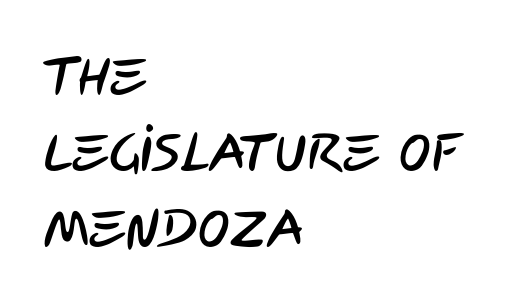
The image shows 53 px condensed sans-serif type; set left-aligned, normal line spacing (1.43x), normal letter spacing, not underlined; low stroke contrast and a large x-height.
